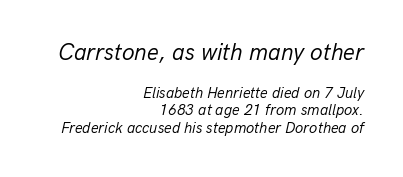
{"italic": "yes", "lean": "right", "slant_degrees": 13, "bold": "no", "underline": "no", "align": "right", "line_spacing_ratio": 1.16, "letter_spacing": "normal", "letter_spacing_em": 0.0, "larger_block": "first", "size_ratio": 1.53, "glyph_px": 23}
